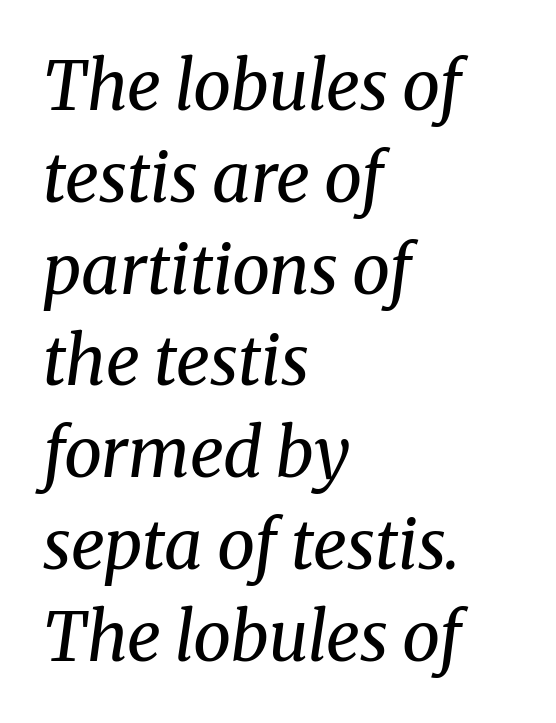
Underline: absent. An italicized treatment has been applied to the whole sample. Stems and bowls with no extra thickness — not bold. In CSS terms this would be text-align: left. Nobody touched the tracking dial on this one.
